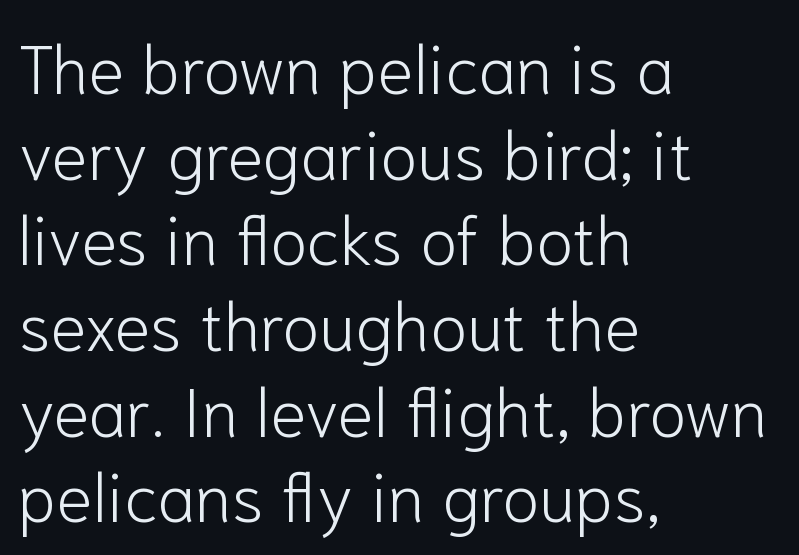
The image shows 68 px light sans-serif type, upright; set left-aligned, normal line spacing (1.26x), normal letter spacing, not underlined; low stroke contrast and a medium x-height.
